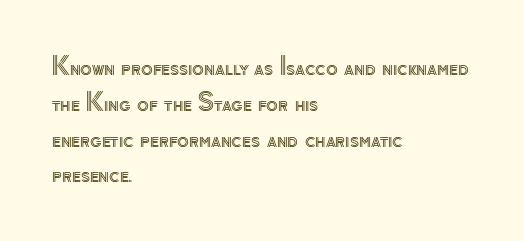
Summary of vertical rhythm: regular, with standard interline spacing. Is the block centered? No — it sits flush against the left margin. Nobody drew a line under any word here. Unlike italic type, these characters show no tilt at all.
